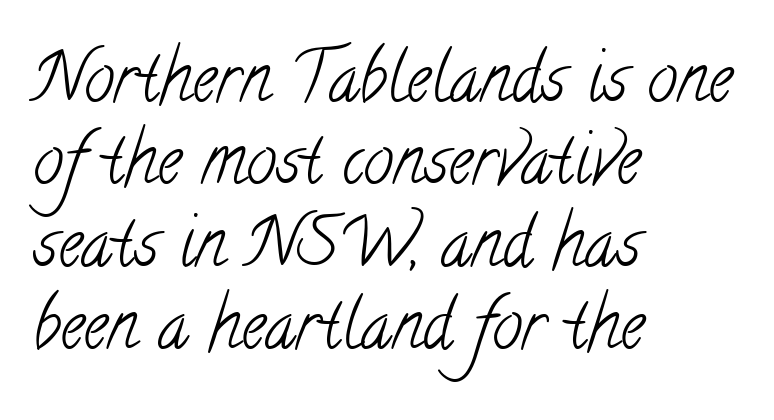
Q: Is the text bold? A: No.
Q: Is the typeface a serif or a sans-serif typeface? A: Serif.
Q: Is the text underlined? A: No.
Q: How is the paragraph aligned? A: Left-aligned.
Q: Is the spacing between letters normal or unusually wide? A: Normal.
Q: Width (condensed, normal, or wide)? A: Condensed.
Q: Stroke contrast? A: Low.
Q: x-height? A: Small.
Q: Monospaced? A: No.
